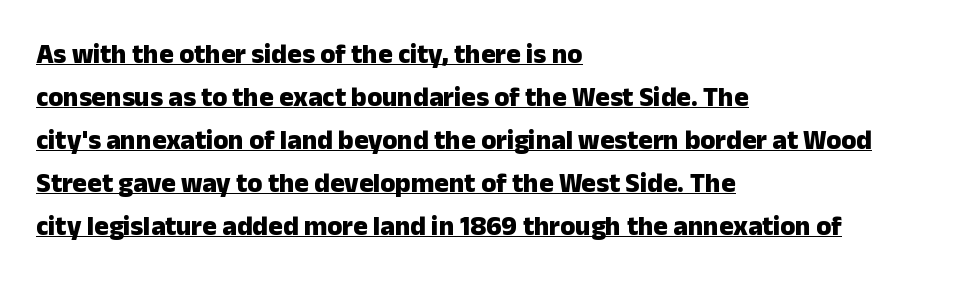
The image shows 27 px bold type, upright; set left-aligned, normal line spacing (1.59x), normal letter spacing, underlined.
